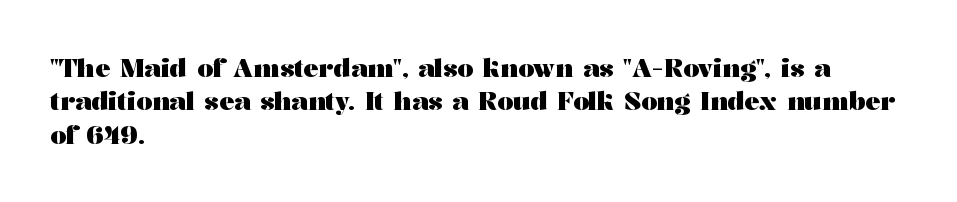
Q: Is the text bold? A: Yes.
Q: Is the text italic (slanted)? A: No, it is upright.
Q: Is the text underlined? A: No.
Q: How is the paragraph aligned? A: Left-aligned.
Q: Is the spacing between letters normal or unusually wide? A: Normal.
Q: Is the spacing between lines tight, normal or loose? A: Normal.
